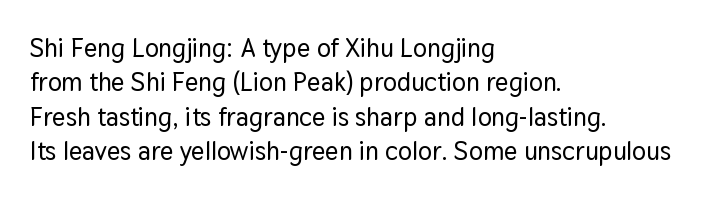
The image shows 26 px text type, upright; set left-aligned, normal line spacing (1.32x), normal letter spacing, not underlined.
